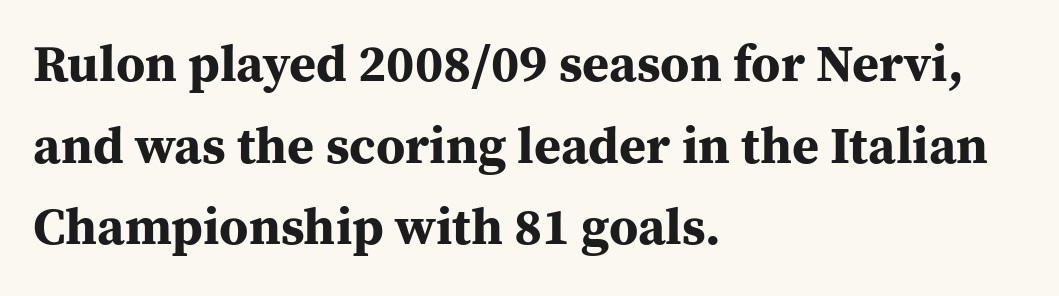
{"serif": "yes", "italic": "no", "bold": "yes", "weight": "bold", "width": "normal", "stroke_contrast": "medium", "x_height": "medium", "monospaced": "no", "underline": "no", "align": "left", "line_spacing": "normal", "line_spacing_ratio": 1.57, "letter_spacing": "normal", "letter_spacing_em": 0.0, "glyph_px": 52}
